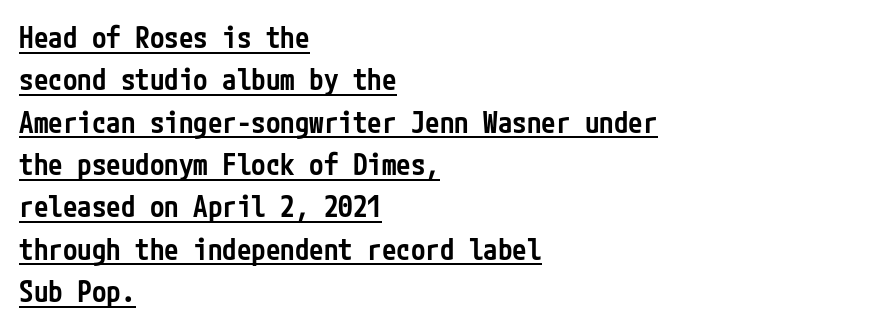
The image shows 29 px semibold, condensed sans-serif type, upright; set left-aligned, normal line spacing (1.46x), normal letter spacing, underlined; low stroke contrast and a medium x-height.
